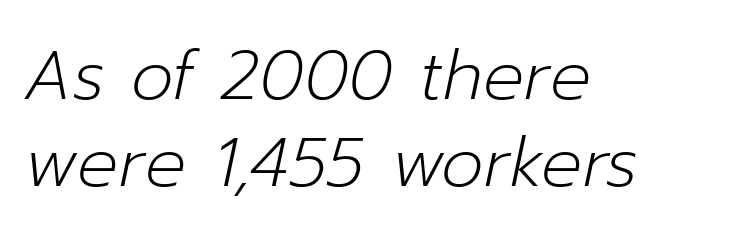
Tracking here is standard; glyphs follow each other at the usual distance. You could not count columns in this text — the font is proportionally spaced. The typeface has the unassuming heft of standard copy or less. These lines were composed using italics.
